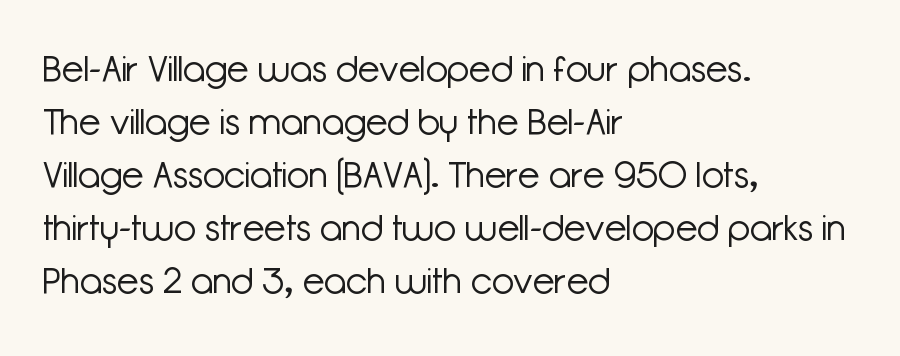
Nothing unusual about the tracking: characters are spaced as the font intends. This sample uses an upright cut, with every glyph sitting square on the baseline. The weight tops out at a normal text grade. Quick note: interline space is typical. These lines are rendered in a variable-pitch font.
